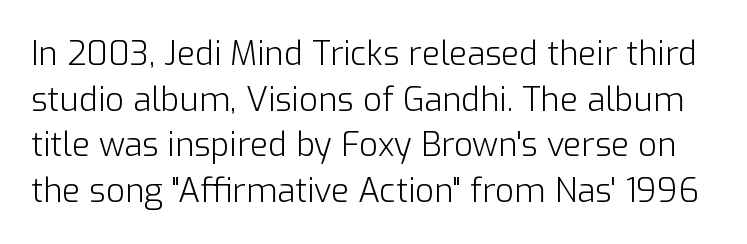
Q: Is the text bold? A: No.
Q: Is the text italic (slanted)? A: No, it is upright.
Q: Is the typeface a serif or a sans-serif typeface? A: Sans-serif.
Q: Is the text underlined? A: No.
Q: Is the spacing between letters normal or unusually wide? A: Normal.
Q: Is the spacing between lines tight, normal or loose? A: Normal.
Q: Width (condensed, normal, or wide)? A: Normal.
Q: Stroke contrast? A: Low.
Q: x-height? A: Medium.
Q: Monospaced? A: No.
